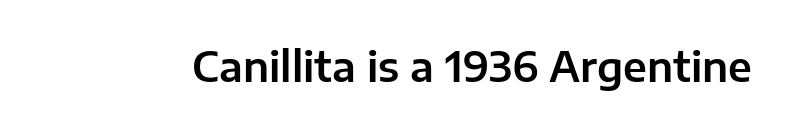
The image shows 41 px sans-serif type, upright; set normal letter spacing, not underlined; low stroke contrast and a medium x-height.
